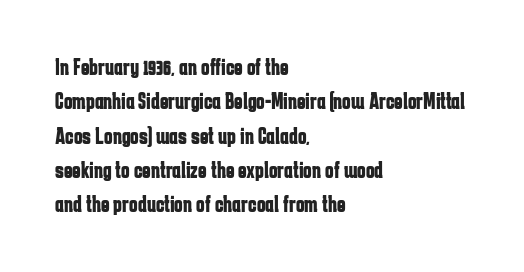
{"italic": "no", "bold": "yes", "underline": "no", "align": "left", "line_spacing": "normal", "line_spacing_ratio": 1.49, "letter_spacing": "normal", "letter_spacing_em": 0.0, "glyph_px": 23}
